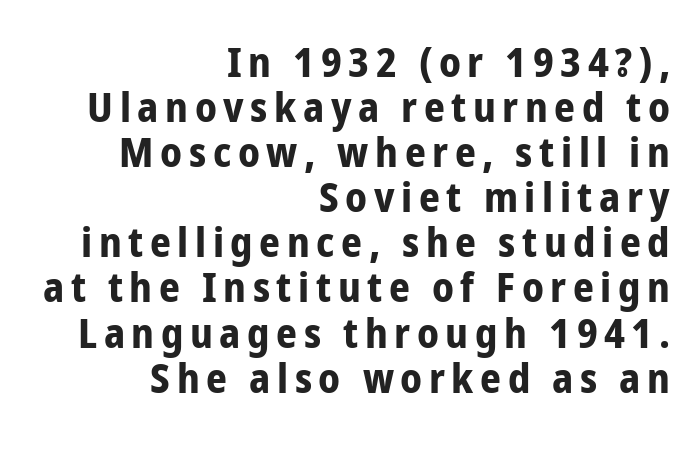
Q: Is the text bold? A: Yes.
Q: Is the text italic (slanted)? A: No, it is upright.
Q: Is the typeface a serif or a sans-serif typeface? A: Sans-serif.
Q: Is the text underlined? A: No.
Q: How is the paragraph aligned? A: Right-aligned.
Q: Is the spacing between lines tight, normal or loose? A: Tight.
Q: Width (condensed, normal, or wide)? A: Condensed.
Q: Stroke contrast? A: Low.
Q: x-height? A: Medium.
Q: Monospaced? A: No.
